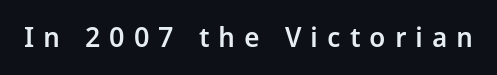
The image shows 28 px semibold sans-serif type, upright; set unusually wide letter spacing (+0.32 em), not underlined; low stroke contrast and a medium x-height.
